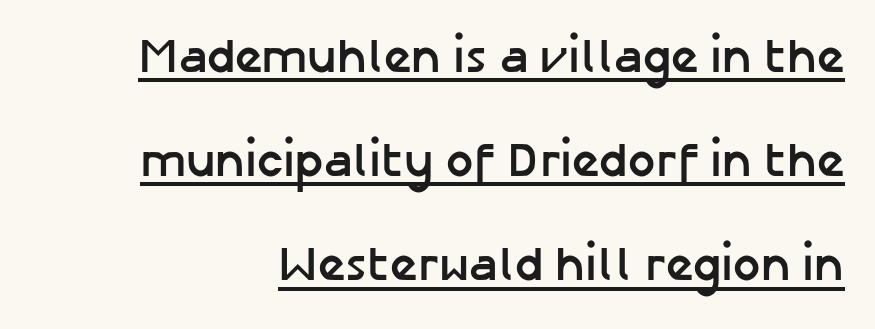
{"serif": "no", "italic": "no", "bold": "yes", "weight": "semibold", "width": "normal", "stroke_contrast": "low", "x_height": "medium", "monospaced": "no", "underline": "yes", "align": "right", "line_spacing": "loose", "line_spacing_ratio": 2.17, "letter_spacing": "normal", "letter_spacing_em": 0.0, "glyph_px": 48}
